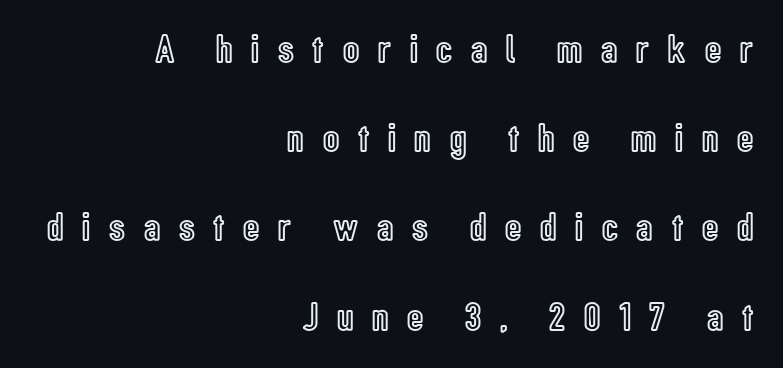
The type sits square on the baseline with zero lean. The area under the type is left untouched. If you drew a ruler down the right edge, every line would touch it. Reading down the column, the eye jumps a long way to each next line. Character widths vary here, with narrow letters taking less room than wide ones. Students, note that the glyphs here are deliberately spaced far apart.
